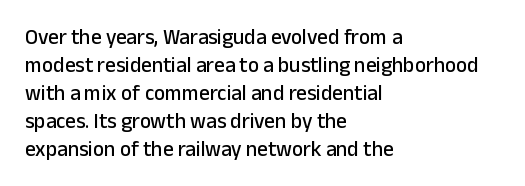
{"italic": "no", "underline": "no", "align": "left", "line_spacing": "normal", "line_spacing_ratio": 1.33, "letter_spacing": "normal", "letter_spacing_em": 0.0, "glyph_px": 21}
